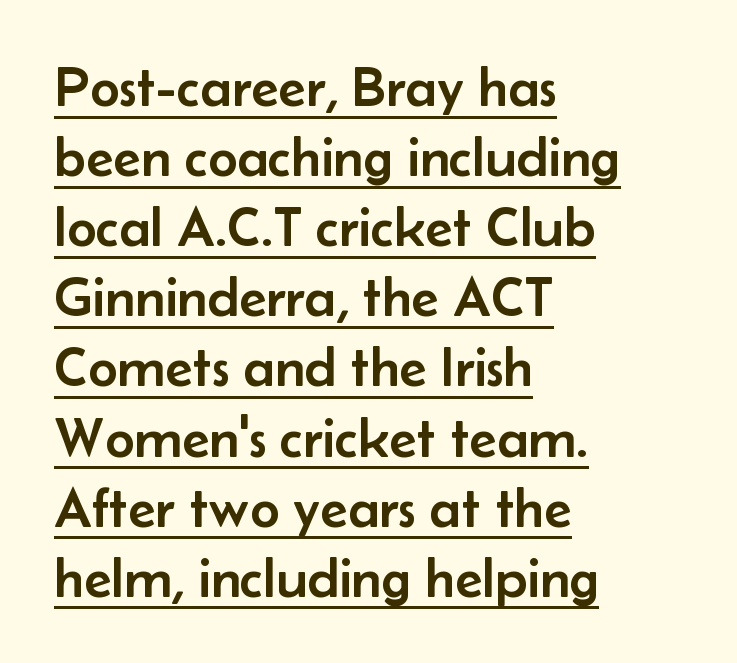
The image shows 57 px sans-serif type, upright; set left-aligned, line spacing 1.23x, normal letter spacing, underlined; low stroke contrast and a small x-height.
